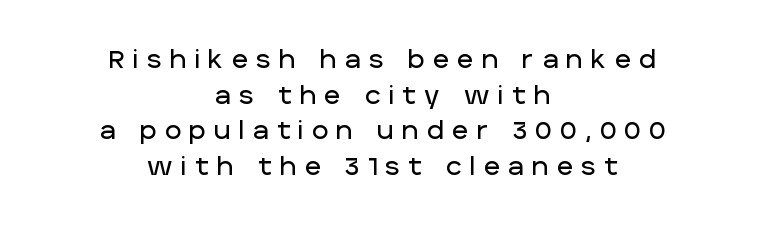
These lines have a slow, spaced-out rhythm from letter to letter. Does the leading feel generous? No, just average. The specimen omits any rule beneath the text block's lines. Does the lettering tilt? It doesn't — this is upright. Leftover space on each line is divided equally before and after the words.
